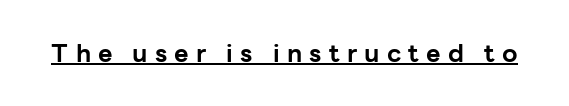
{"italic": "no", "bold": "yes", "underline": "yes", "letter_spacing": "wide", "letter_spacing_em": 0.29, "glyph_px": 25}
